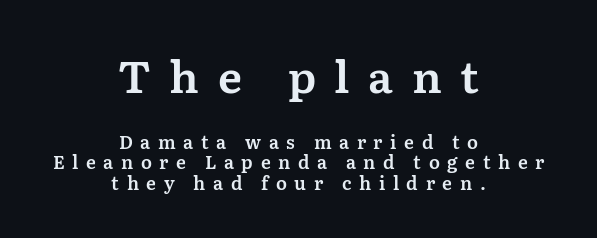
{"serif": "yes", "italic": "no", "width": "normal", "stroke_contrast": "medium", "x_height": "medium", "monospaced": "no", "underline": "no", "align": "center", "line_spacing": "tight", "line_spacing_ratio": 1.15, "letter_spacing": "wide", "letter_spacing_em": 0.42, "larger_block": "first", "size_ratio": 2.44, "glyph_px": 44}
